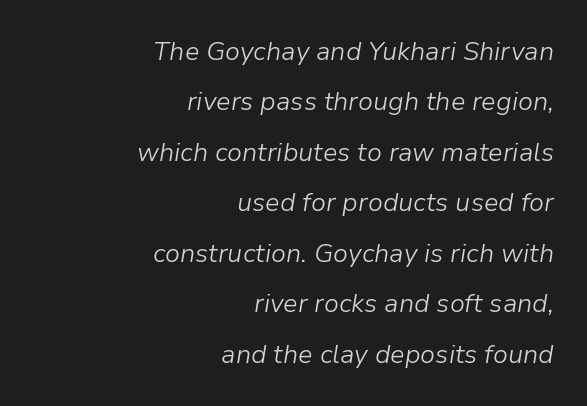
The image shows 26 px text type, italic (leaning right); set right-aligned, loose line spacing (1.94x), normal letter spacing, not underlined.
